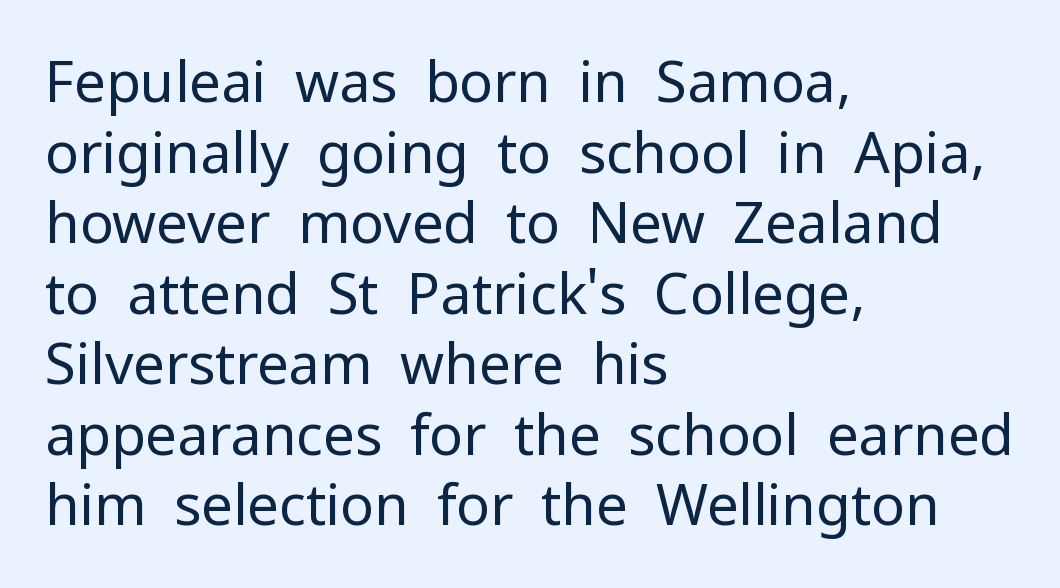
Inter-character spacing is left at the font's built-in metrics. The letters advance in unequal steps, a hallmark of proportional type. Stroke mass is kept to a normal reading level or below. Quick note: underline off. The face used here is a sans, in the tradition of grotesques and geometrics.
